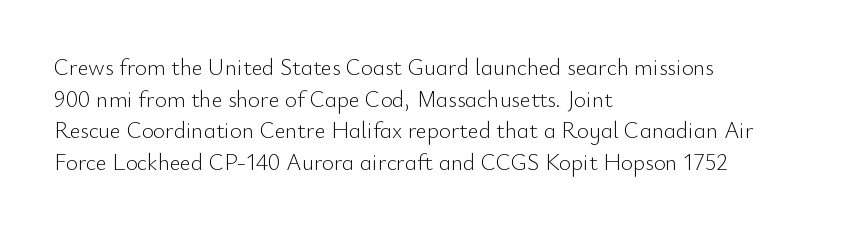
The strokes are not fattened; the text isn't bold. Beneath every word, the page is bare. Every row of glyphs begins at an identical x-position on the left. In terms of posture, this sample is upright.
